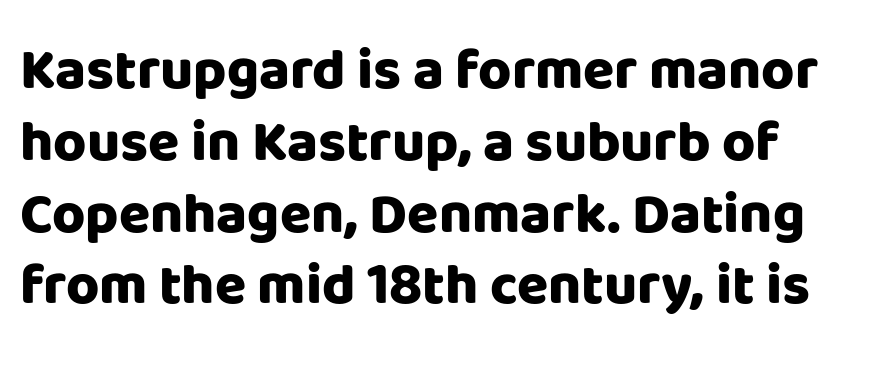
The image shows 57 px heavy sans-serif type, upright; set normal line spacing (1.26x), normal letter spacing, not underlined; low stroke contrast and a large x-height.
